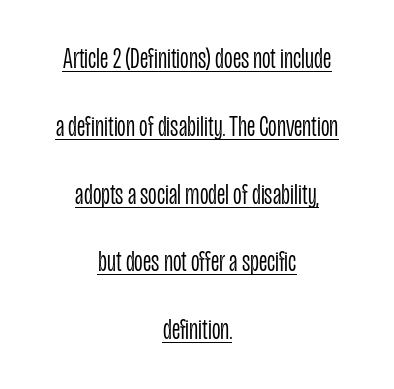
The specimen includes a rule beneath the text block's lines. Italic: no, the glyphs are upright roman. A typesetter would call this leading open, well beyond the default. Varying glyph widths throughout — classic text-font behaviour.
